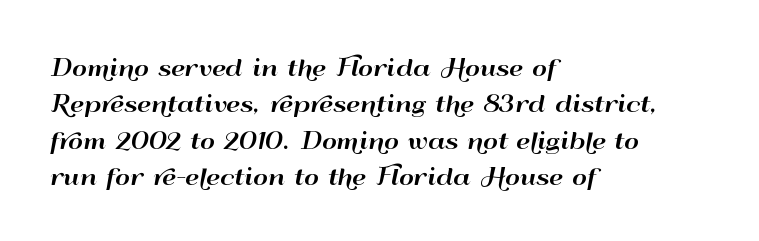
The image shows 23 px text type; set left-aligned, normal line spacing (1.58x), normal letter spacing, not underlined.
